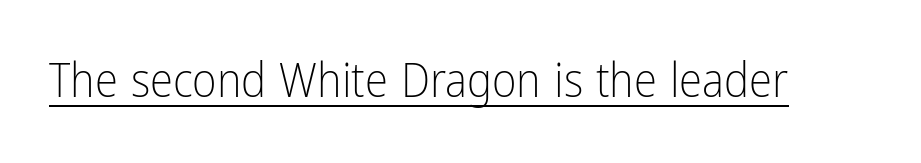
Q: Is the text bold? A: No.
Q: Is the text italic (slanted)? A: No, it is upright.
Q: Is the typeface a serif or a sans-serif typeface? A: Sans-serif.
Q: Is the text underlined? A: Yes.
Q: Is the spacing between letters normal or unusually wide? A: Normal.
Q: Width (condensed, normal, or wide)? A: Condensed.
Q: Stroke contrast? A: Low.
Q: x-height? A: Medium.
Q: Monospaced? A: No.
